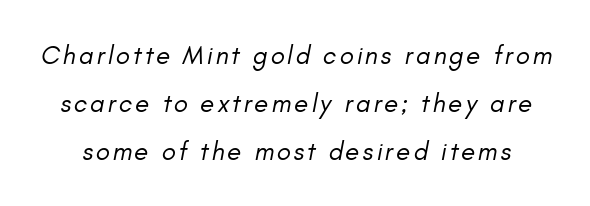
The image shows 26 px text type, italic (leaning right); set line spacing 1.84x, not underlined.
